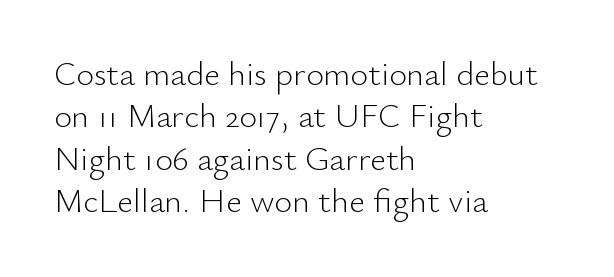
The image shows 34 px light sans-serif type, upright; set left-aligned, normal line spacing (1.25x), normal letter spacing, not underlined; low stroke contrast and a small x-height.
